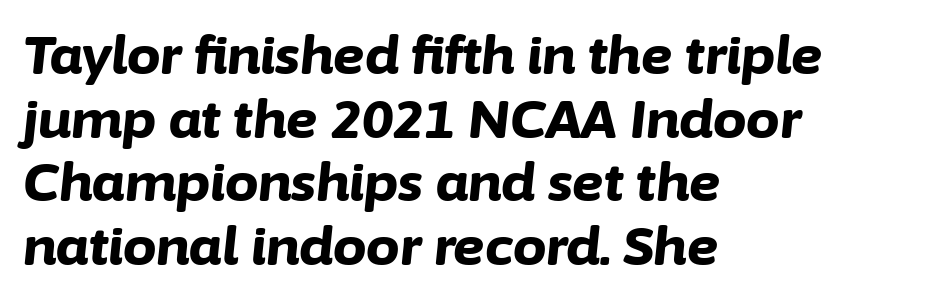
The image shows 53 px bold type, italic (leaning right); set left-aligned, line spacing 1.2x, normal letter spacing, not underlined; low stroke contrast and a medium x-height.
